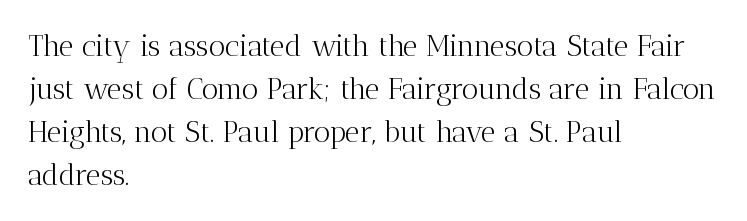
The image shows 29 px light serif type, upright; set left-aligned, normal line spacing (1.48x), normal letter spacing, not underlined; medium stroke contrast and a medium x-height.
